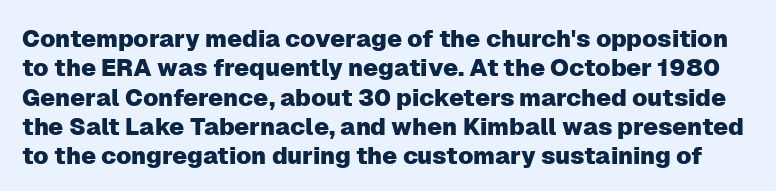
{"italic": "no", "underline": "no", "line_spacing_ratio": 1.22, "letter_spacing": "normal", "letter_spacing_em": 0.0, "glyph_px": 24}
